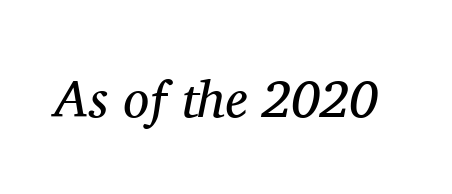
Q: Is the text bold? A: No.
Q: Is the text italic (slanted)? A: Yes, it leans right by about 11 degrees.
Q: Is the typeface a serif or a sans-serif typeface? A: Serif.
Q: Is the text underlined? A: No.
Q: Is the spacing between letters normal or unusually wide? A: Normal.
Q: Width (condensed, normal, or wide)? A: Normal.
Q: Stroke contrast? A: Medium.
Q: x-height? A: Medium.
Q: Monospaced? A: No.
